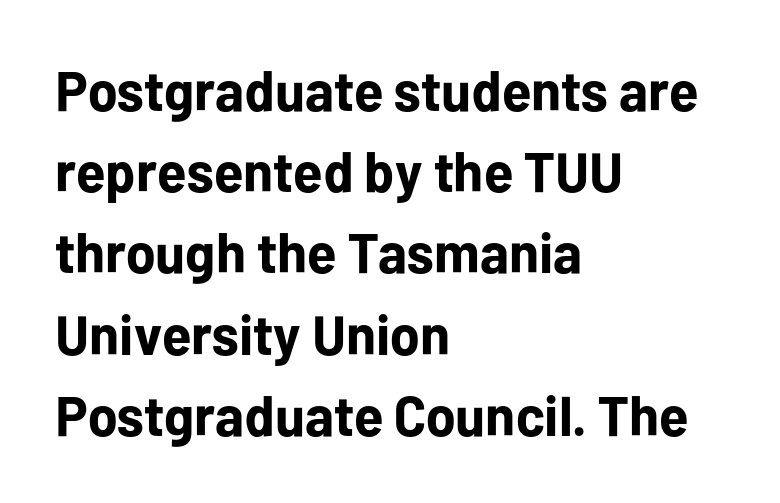
The image shows 56 px bold sans-serif type, upright; set left-aligned, normal line spacing (1.45x), normal letter spacing, not underlined; low stroke contrast and a medium x-height.
